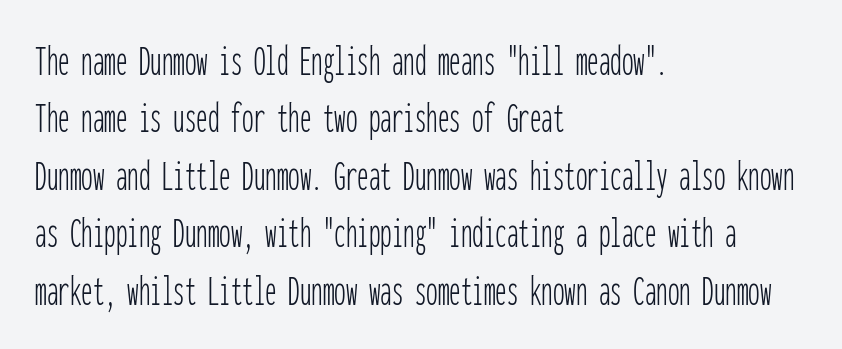
Q: Is the text bold? A: No.
Q: Is the text italic (slanted)? A: No, it is upright.
Q: Is the typeface a serif or a sans-serif typeface? A: Sans-serif.
Q: Is the text underlined? A: No.
Q: How is the paragraph aligned? A: Left-aligned.
Q: Is the spacing between letters normal or unusually wide? A: Normal.
Q: Is the spacing between lines tight, normal or loose? A: Normal.
Q: Width (condensed, normal, or wide)? A: Condensed.
Q: Stroke contrast? A: Low.
Q: x-height? A: Medium.
Q: Monospaced? A: Yes.
